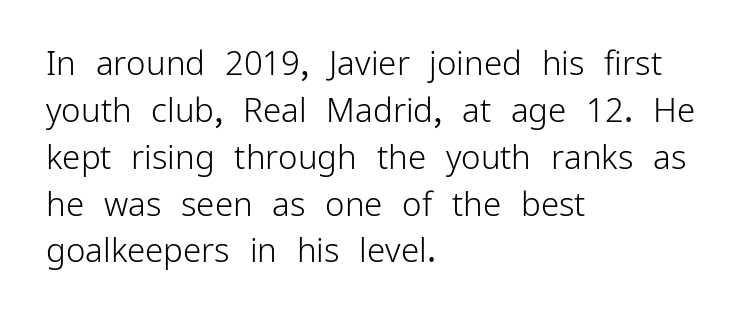
No extra ink here — the face is not bold. Font category for this specimen: sans-serif. Varying glyph widths throughout — classic text-font behaviour. The leading is moderate, giving the passage an even texture. Is the letter spacing exaggerated? No — it looks like the ordinary default.
